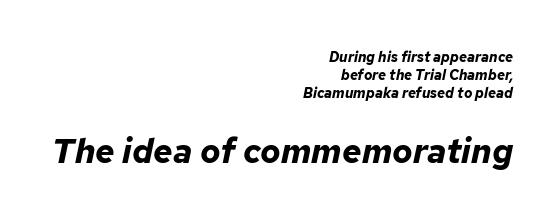
The image shows 34 px bold type, italic (leaning right); set right-aligned, normal line spacing (1.27x), normal letter spacing, not underlined; the second (bottom) block is 2.43x larger; low stroke contrast and a medium x-height.
